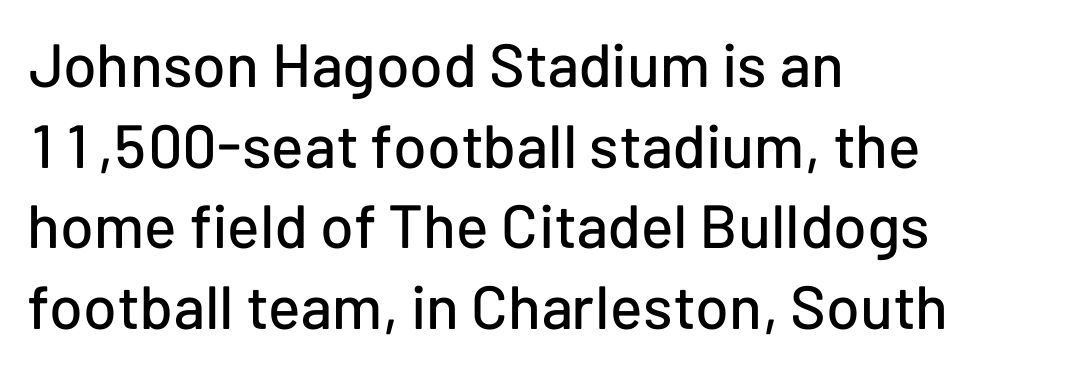
The passage shown has conventional tracking throughout. A roman cut, with each character standing at attention. Each letter keeps its own natural width here, so spacing adapts to shape. All the whitespace from short lines collects on the right. The designer left line spacing at the default. Rule under the text: the space is simply empty.
